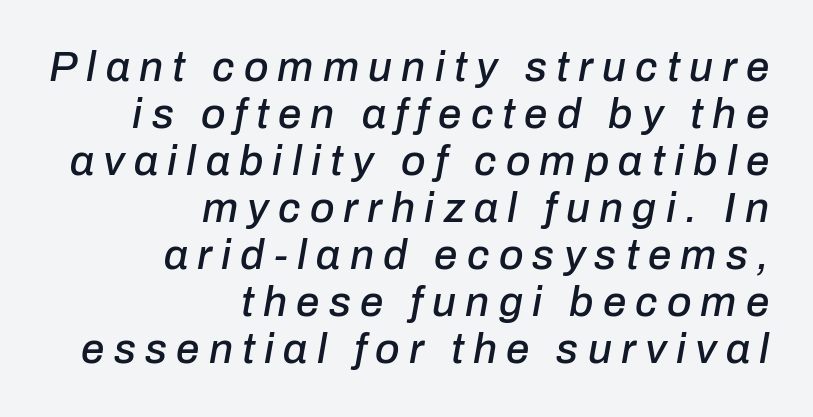
The image shows 42 px text type, italic (leaning right); set right-aligned, tight line spacing (1.12x), unusually wide letter spacing (+0.22 em), not underlined; low stroke contrast and a medium x-height.
